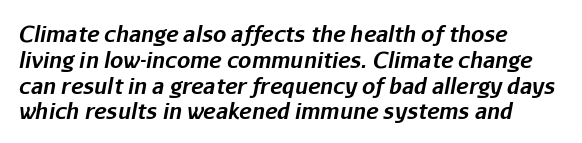
Q: Is the text bold? A: Yes.
Q: Is the text italic (slanted)? A: Yes, it leans right by about 11 degrees.
Q: Is the text underlined? A: No.
Q: How is the paragraph aligned? A: Left-aligned.
Q: Is the spacing between letters normal or unusually wide? A: Normal.
